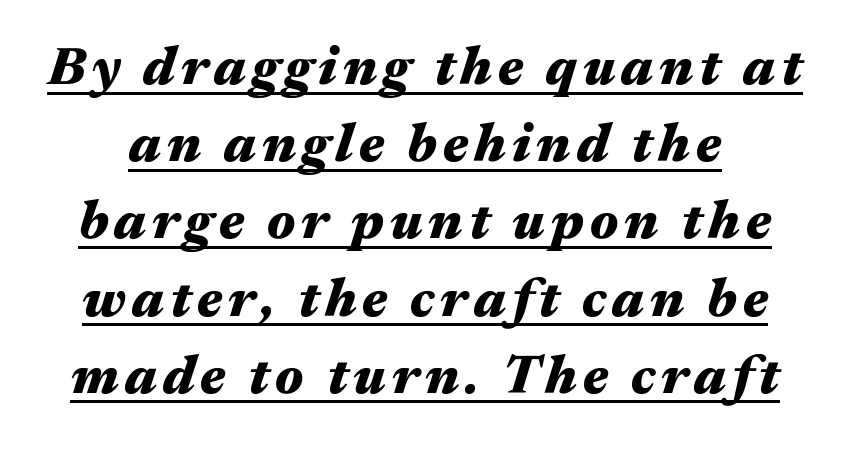
{"italic": "yes", "lean": "right", "slant_degrees": 17, "bold": "yes", "weight": "heavy", "width": "wide", "stroke_contrast": "medium", "x_height": "medium", "monospaced": "no", "underline": "yes", "line_spacing": "normal", "line_spacing_ratio": 1.43, "glyph_px": 54}
